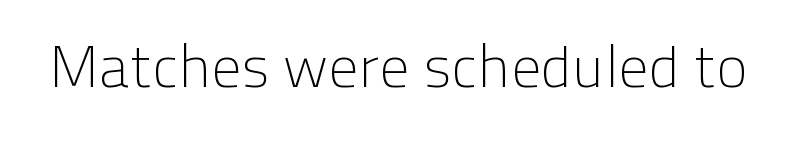
A sans-serif font was chosen for this passage. You could not count columns in this text — the font is proportionally spaced. The words here are not underlined. Tracking value appears to be zero — textbook default spacing. The lettering holds an erect, upright posture throughout. The passage shown is not bold in any degree.
